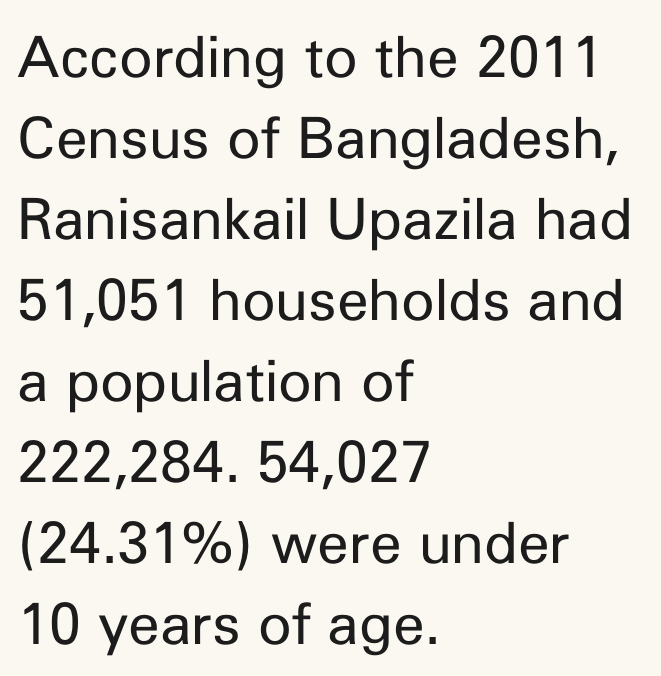
Look at the tracking — it's just the regular setting, nothing added. Rule under the text: the space is simply empty. Weight: regular or lighter. The designer went with a sans here, leaving each stem footless. These lines are set flush left with a ragged right edge.
